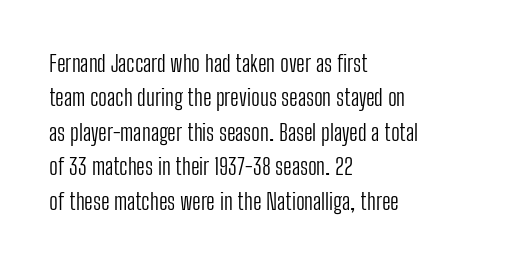
The image shows 23 px text type, upright; set left-aligned, normal line spacing (1.5x), normal letter spacing, not underlined.
